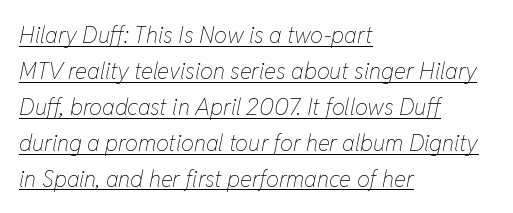
The face used here has a pronounced slope to its letters. Teacher's note: observe the even left margin — that is flush-left alignment. A typesetter would call this leading conventional body-copy spacing. Stroke mass is kept to a normal reading level or below.
